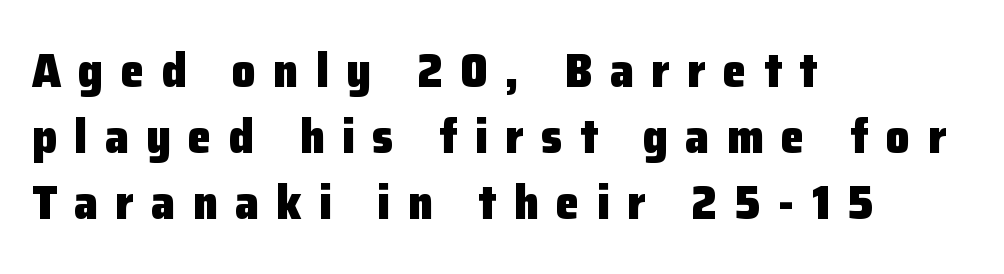
Each letter keeps its own natural width here, so spacing adapts to shape. The passage shown stacks its lines at a standard gap. A classic flush-left, rag-right setting is used for this passage. Each word looks stretched out because of the extra space between its letters.
